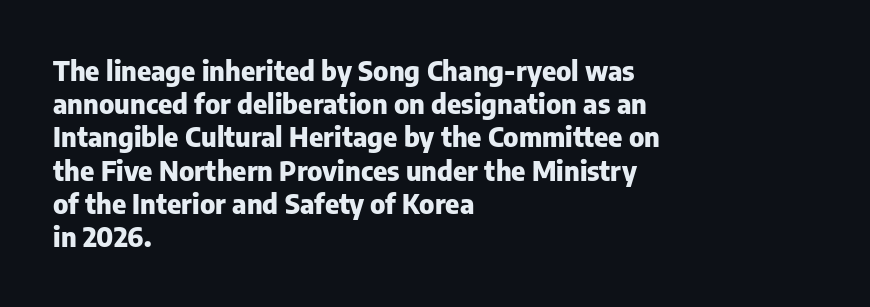
The image shows 27 px bold type, upright; set left-aligned, line spacing 1.23x, normal letter spacing, not underlined.
